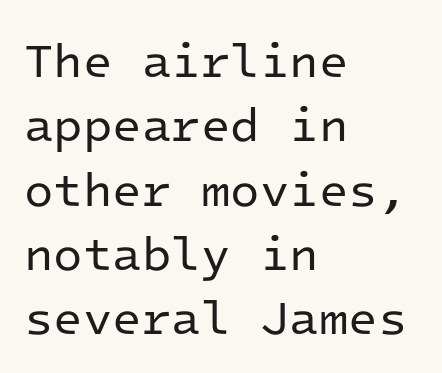
{"serif": "no", "italic": "no", "bold": "no", "weight": "regular", "width": "normal", "stroke_contrast": "low", "x_height": "medium", "monospaced": "yes", "underline": "no", "align": "left", "line_spacing": "normal", "line_spacing_ratio": 1.34, "letter_spacing": "normal", "letter_spacing_em": 0.0, "glyph_px": 48}
